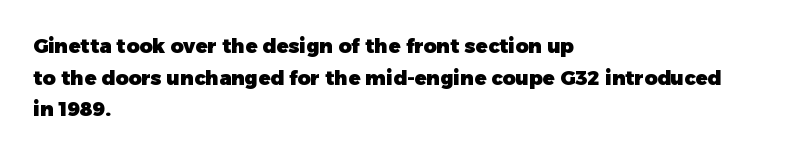
If you drew a line through each stem, it would be perfectly vertical. Nobody drew a line under any word here. A full-strength bold gives these letters their thick strokes. Honestly, the letter spacing is just normal — you wouldn't notice it. Left-aligned paragraph, ragged on the right.
